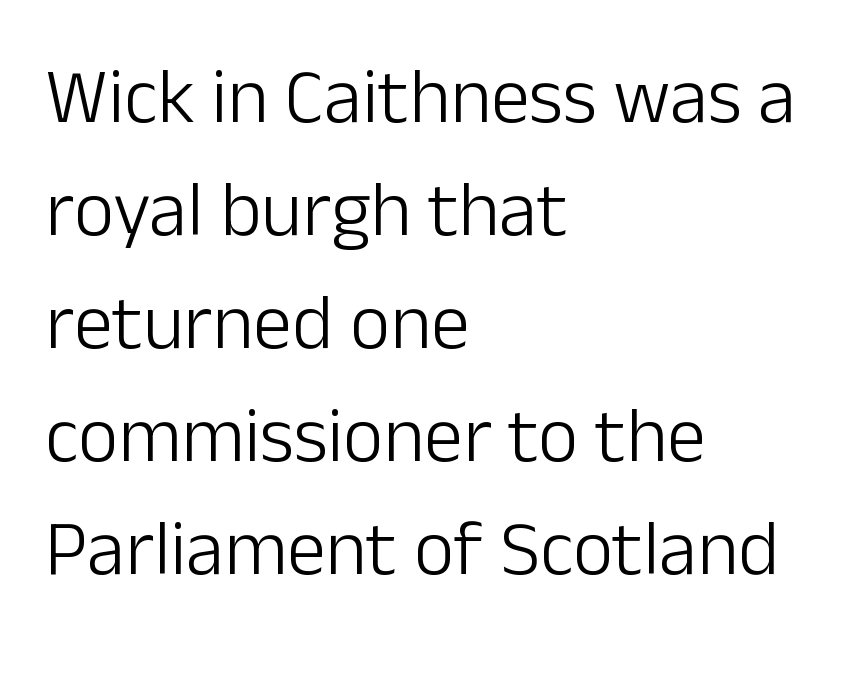
One glance says typical: line gaps are just what's usual. This rendering employs a face without finishing strokes, i.e., a sans-serif. Ascenders rise straight up at ninety degrees. Standard letterfit; no display-style spreading of the glyphs. Line starts are locked; line ends wander.
